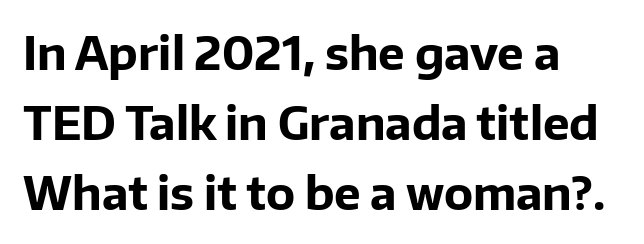
{"serif": "no", "italic": "no", "bold": "yes", "weight": "bold", "width": "normal", "stroke_contrast": "low", "x_height": "medium", "monospaced": "no", "underline": "no", "align": "left", "line_spacing": "normal", "line_spacing_ratio": 1.56, "letter_spacing": "normal", "letter_spacing_em": 0.0, "glyph_px": 45}
